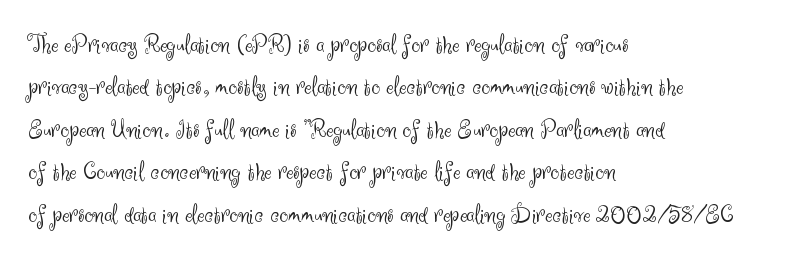
The image shows 27 px text type, upright; set left-aligned, normal line spacing (1.57x), normal letter spacing, not underlined.
